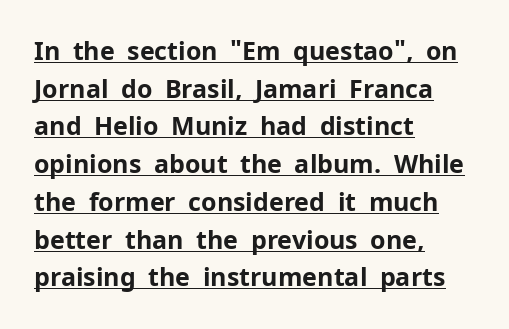
The image shows 25 px bold type, upright; set left-aligned, normal line spacing (1.51x), normal letter spacing, underlined.
